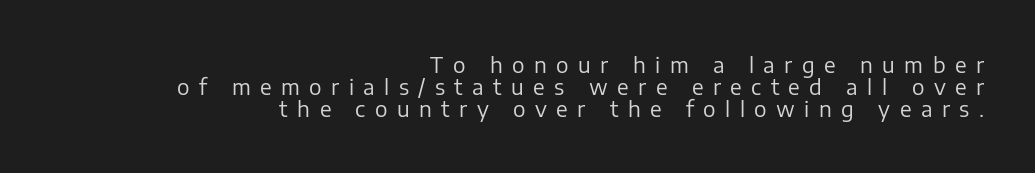
{"italic": "no", "bold": "no", "underline": "no", "align": "right", "line_spacing": "tight", "line_spacing_ratio": 1.04, "letter_spacing": "wide", "letter_spacing_em": 0.45, "glyph_px": 21}
